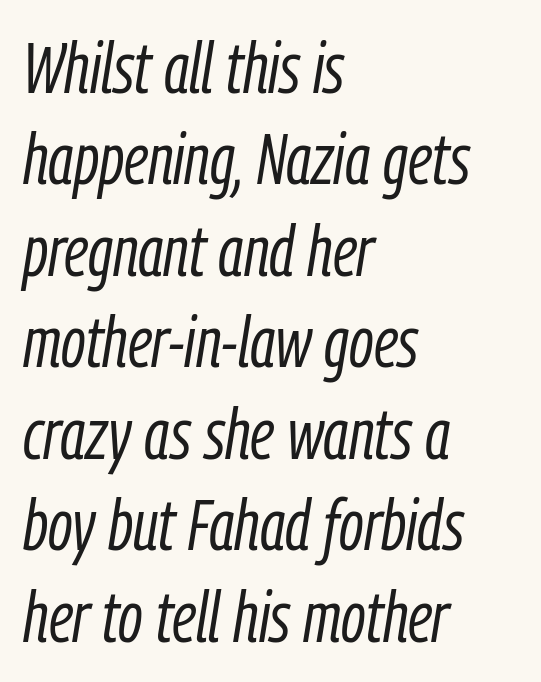
An italicized treatment has been applied to the whole sample. Every row of glyphs begins at an identical x-position on the left. Nothing unusual about the tracking: characters are spaced as the font intends. If you measured baseline to baseline, you'd find a middling distance.
